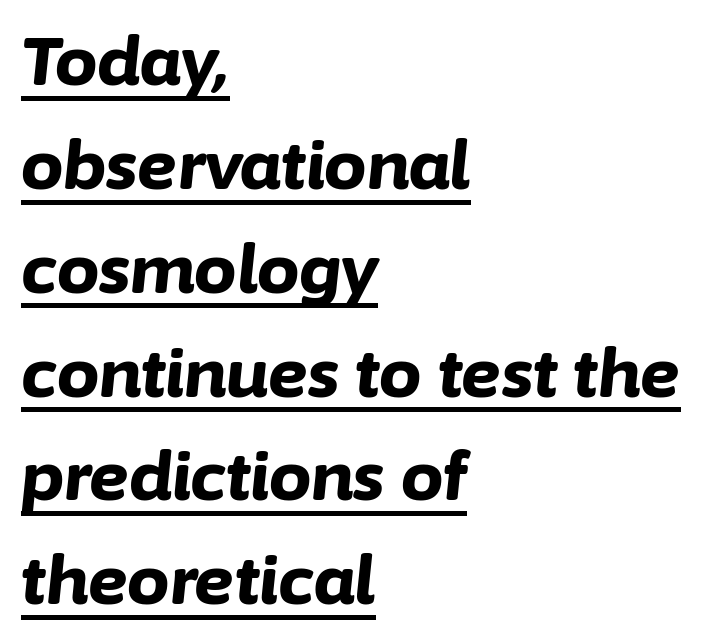
Honestly, the row spacing looks completely unremarkable. Horizontally, the lines are justified to the leading edge only. There is no visible air inserted between adjacent glyphs. Chunky letters — that's bold for sure. You could not count columns in this text — the font is proportionally spaced. Compared with undecorated copy, this sample adds a rule below the words.
